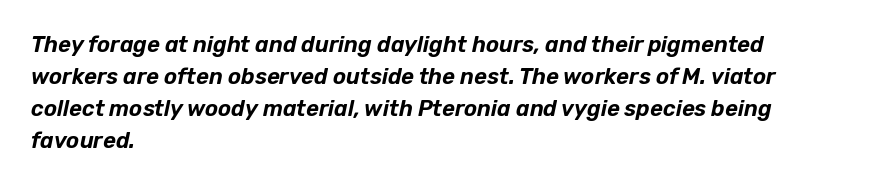
The rag falls on the right side of this text block. Notice how the stems are inclined rather than vertical — that's the hallmark of italics. Honestly, the letter spacing is just normal — you wouldn't notice it. Line spacing here is normal.
